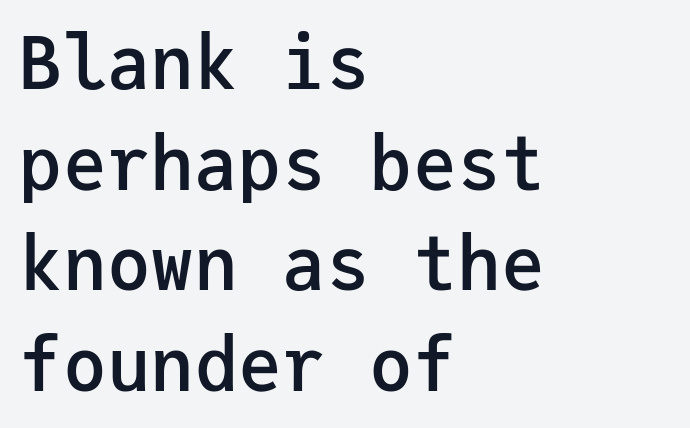
Letterform terminals end flat and unadorned throughout the passage. These lines are set flush left with a ragged right edge. When letters stand straight like this, we call the style roman or upright. A bit beefed up — I'd call it semibold rather than bold. The rendering uses typewriter-style spacing with identical character cells.
